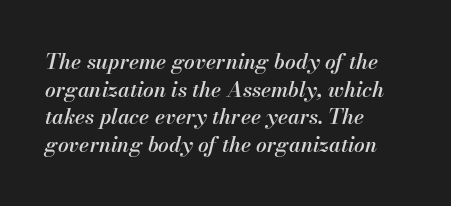
{"italic": "yes", "lean": "right", "slant_degrees": 13, "bold": "semi", "underline": "no", "align": "left", "line_spacing": "normal", "line_spacing_ratio": 1.31, "letter_spacing": "normal", "letter_spacing_em": 0.0, "glyph_px": 21}
